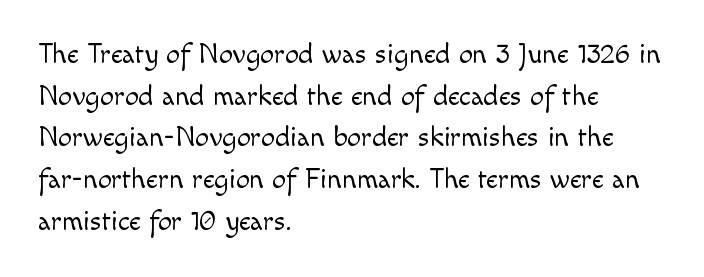
Q: Is the text bold? A: No.
Q: Is the text italic (slanted)? A: No, it is upright.
Q: Is the typeface a serif or a sans-serif typeface? A: Sans-serif.
Q: Is the text underlined? A: No.
Q: How is the paragraph aligned? A: Left-aligned.
Q: Is the spacing between letters normal or unusually wide? A: Normal.
Q: Is the spacing between lines tight, normal or loose? A: Normal.
Q: Width (condensed, normal, or wide)? A: Normal.
Q: x-height? A: Small.
Q: Monospaced? A: No.
